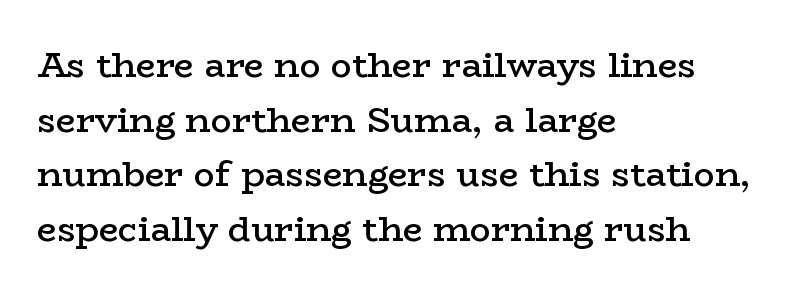
Q: Is the text bold? A: Semi-bold.
Q: Is the text italic (slanted)? A: No, it is upright.
Q: Is the typeface a serif or a sans-serif typeface? A: Serif.
Q: Is the text underlined? A: No.
Q: How is the paragraph aligned? A: Left-aligned.
Q: Is the spacing between letters normal or unusually wide? A: Normal.
Q: Is the spacing between lines tight, normal or loose? A: Normal.
Q: Width (condensed, normal, or wide)? A: Wide.
Q: Stroke contrast? A: Low.
Q: x-height? A: Medium.
Q: Monospaced? A: No.
